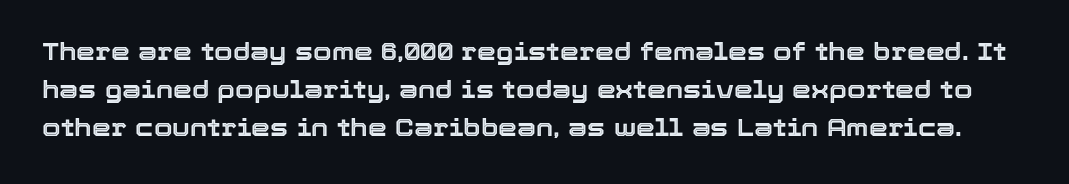
The image shows 24 px text type, upright; set normal line spacing (1.59x), normal letter spacing, not underlined.
